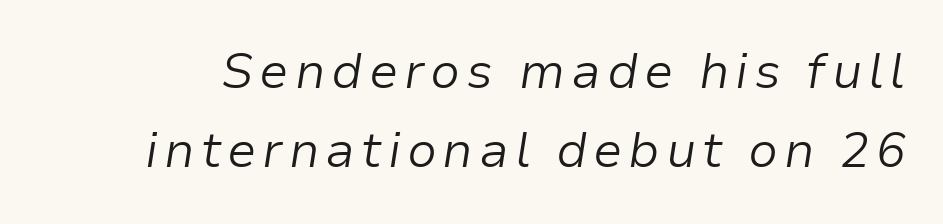
Yep, that's italic — everything's leaning. If you measured baseline to baseline, you'd find a middling distance. Letters have the restrained weight of plain body copy at most. Do the characters align in a grid? No, the font is proportional.
